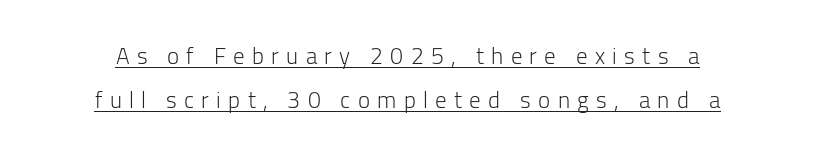
Ink coverage per letter is moderate at most. The block of text is sparse from top to bottom, with ample space between rows. Tracking value appears strongly positive — letters spread wide. The typesetter chose a symmetrical, centered arrangement here.
